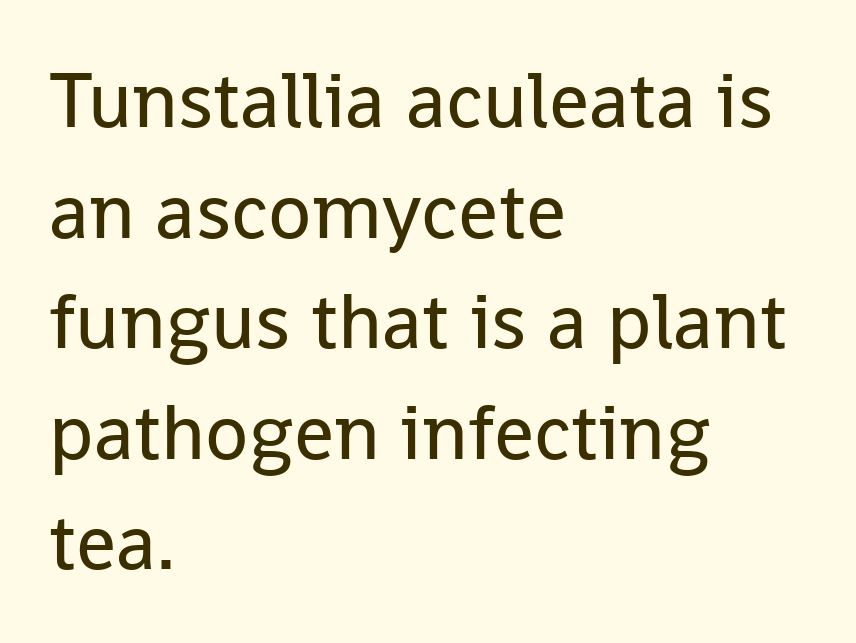
The image shows 79 px regular-weight sans-serif type, upright; set left-aligned, normal line spacing (1.4x), normal letter spacing, not underlined; low stroke contrast and a medium x-height.
